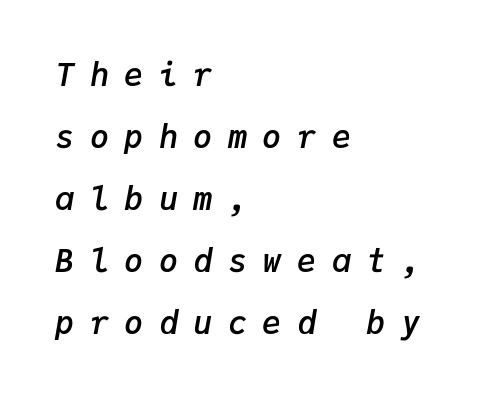
The image shows 32 px semibold type, italic (leaning right), monospaced; set left-aligned, loose line spacing (1.94x), unusually wide letter spacing (+0.48 em), not underlined; low stroke contrast and a medium x-height.
